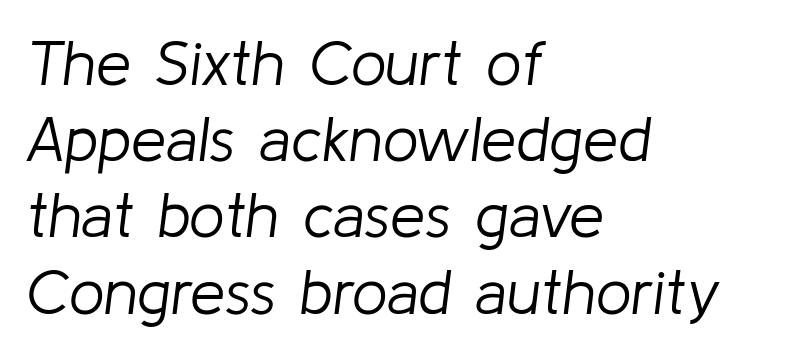
The horizontal fit of the characters is conventional and even. All the whitespace from short lines collects on the right. Varying glyph widths throughout — classic text-font behaviour. Is the type slanted? Yes — the strokes lean at a clear angle. Each stroke keeps to a modest, everyday thickness or less. The strip under each line holds only bare page.
